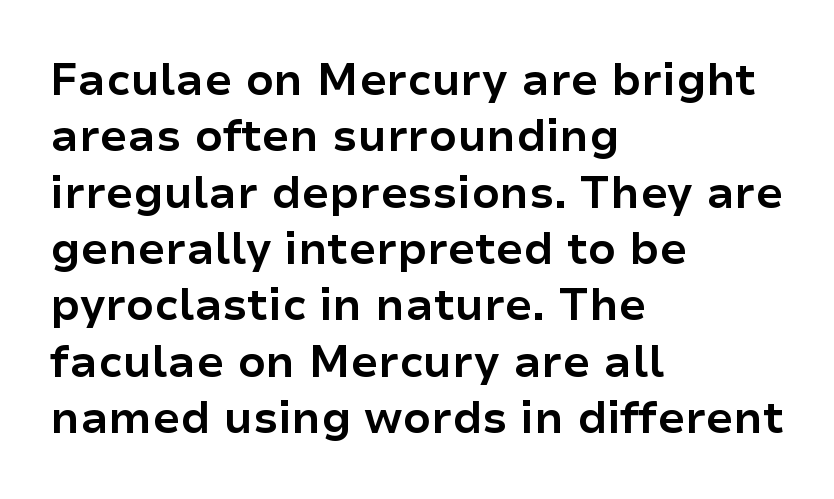
This rendering employs a face without finishing strokes, i.e., a sans-serif. Is there much room between lines? A standard amount, neither cramped nor airy. The words here are not underlined. Note the varied advance widths — an 'i' is clearly narrower than an 'm'. If you drew a line through each stem, it would be perfectly vertical.
